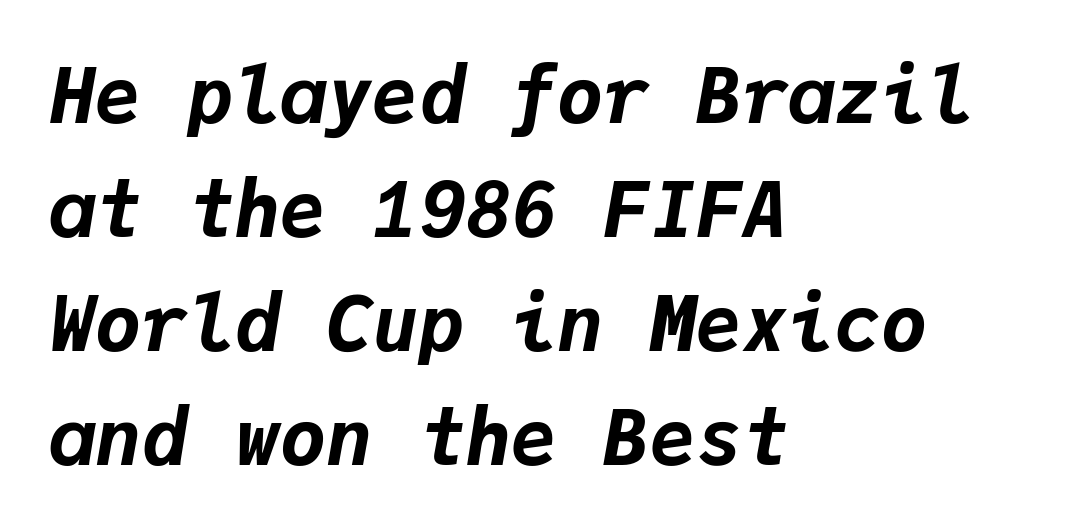
Weight: bold. Characters are canted at an angle relative to the baseline's perpendicular. This sample has the even, mechanical cadence of fixed-width lettering. You could call the tracking neutral — neither tight nor loose. In CSS terms this would be text-align: left.
